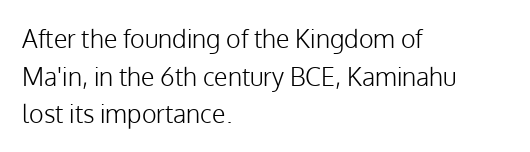
The image shows 25 px text type, upright; set left-aligned, normal line spacing (1.51x), normal letter spacing, not underlined.
